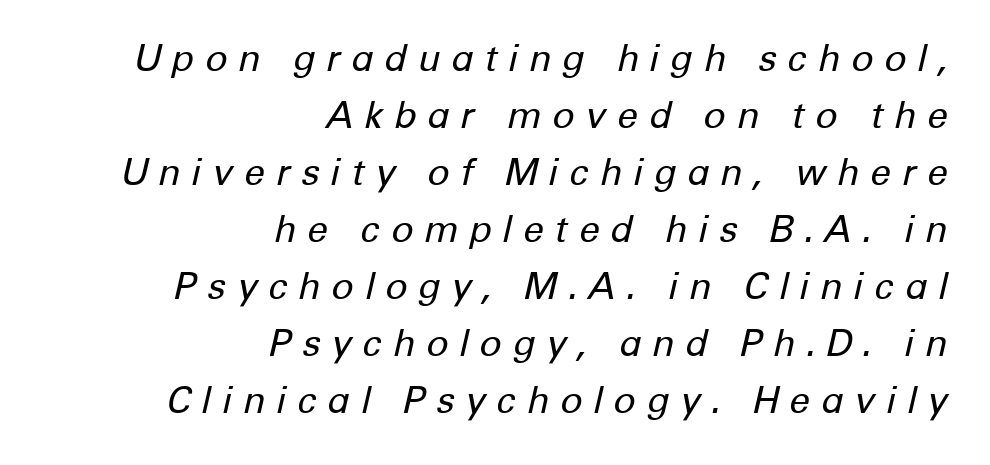
Q: Is the text bold? A: No.
Q: Is the text italic (slanted)? A: Yes, it leans right by about 12 degrees.
Q: Is the text underlined? A: No.
Q: How is the paragraph aligned? A: Right-aligned.
Q: Is the spacing between letters normal or unusually wide? A: Unusually wide.
Q: Is the spacing between lines tight, normal or loose? A: Normal.
Q: Width (condensed, normal, or wide)? A: Normal.
Q: Stroke contrast? A: Low.
Q: x-height? A: Medium.
Q: Monospaced? A: No.
